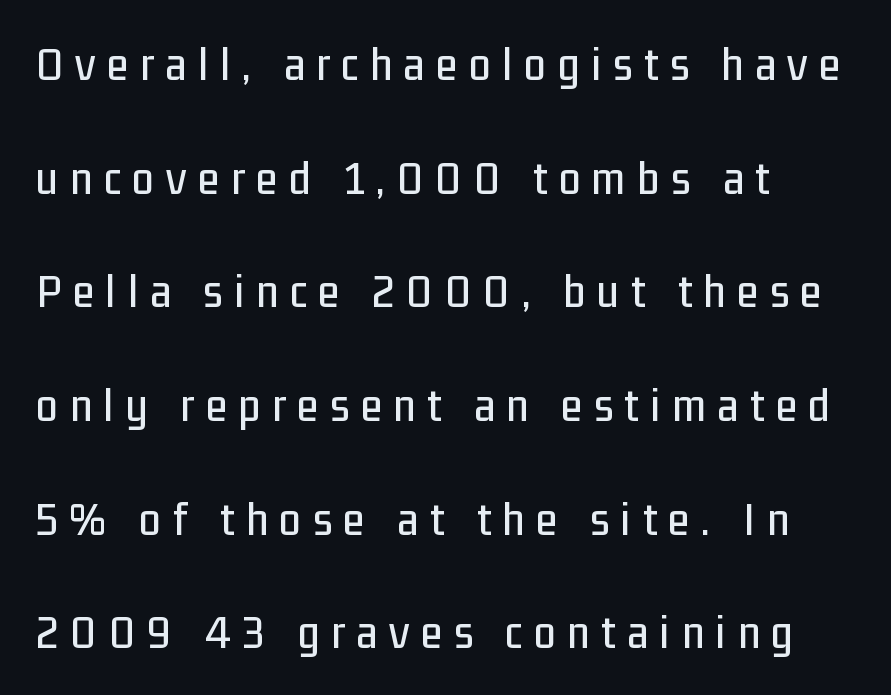
{"serif": "no", "italic": "no", "width": "condensed", "stroke_contrast": "low", "x_height": "medium", "monospaced": "no", "underline": "no", "align": "left", "line_spacing": "loose", "line_spacing_ratio": 2.32, "letter_spacing": "wide", "letter_spacing_em": 0.24, "glyph_px": 49}
